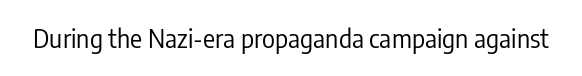
{"italic": "no", "bold": "no", "underline": "no", "letter_spacing": "normal", "letter_spacing_em": 0.0, "glyph_px": 25}
